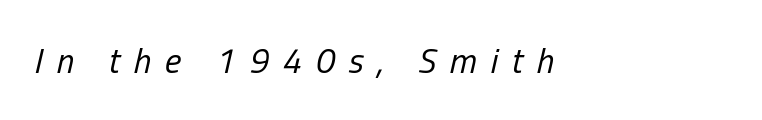
{"italic": "yes", "lean": "right", "slant_degrees": 13, "bold": "no", "weight": "regular", "width": "condensed", "stroke_contrast": "low", "x_height": "medium", "monospaced": "no", "underline": "no", "align": "left", "letter_spacing": "wide", "letter_spacing_em": 0.39, "glyph_px": 35}
